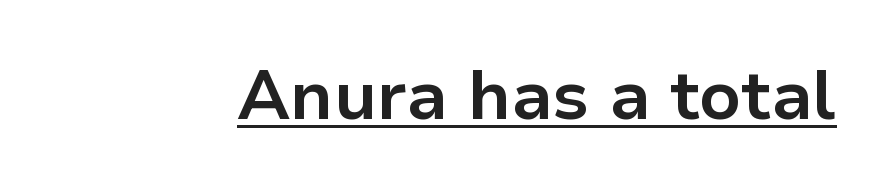
The image shows 69 px bold sans-serif type, upright; set normal letter spacing, underlined; low stroke contrast and a medium x-height.
